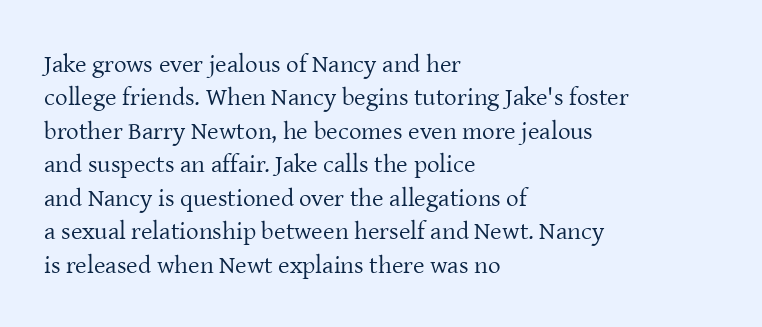
Q: Is the text bold? A: No.
Q: Is the text italic (slanted)? A: No, it is upright.
Q: Is the text underlined? A: No.
Q: How is the paragraph aligned? A: Left-aligned.
Q: Is the spacing between letters normal or unusually wide? A: Normal.
Q: Is the spacing between lines tight, normal or loose? A: Normal.
